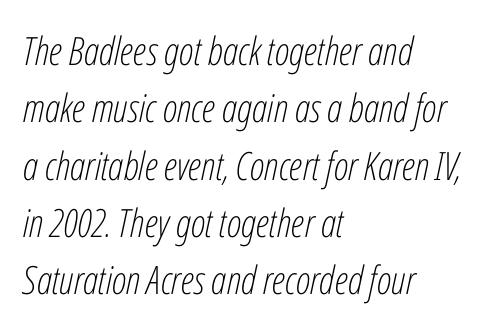
Q: Is the text bold? A: No.
Q: Is the text italic (slanted)? A: Yes, it leans right by about 12 degrees.
Q: Is the text underlined? A: No.
Q: How is the paragraph aligned? A: Left-aligned.
Q: Is the spacing between letters normal or unusually wide? A: Normal.
Q: Is the spacing between lines tight, normal or loose? A: Normal.
Q: Width (condensed, normal, or wide)? A: Condensed.
Q: Stroke contrast? A: Low.
Q: x-height? A: Medium.
Q: Monospaced? A: No.
